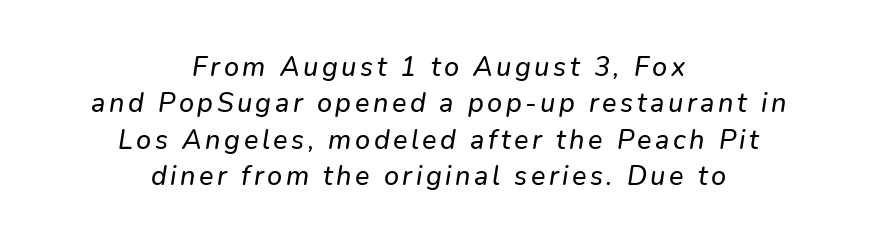
These lines stack symmetrically, like a column narrowing and widening about its center. The designer left line spacing at the default. The space beneath each line is pristine and unruled.
